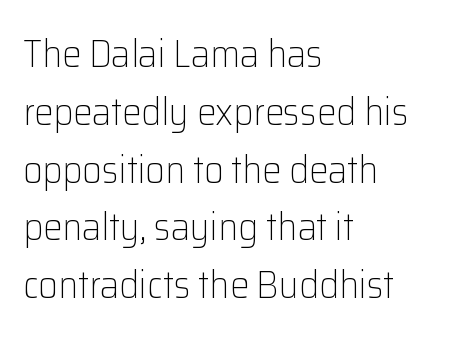
{"serif": "no", "italic": "no", "bold": "no", "weight": "light", "width": "normal", "stroke_contrast": "low", "x_height": "medium", "monospaced": "no", "underline": "no", "align": "left", "line_spacing": "normal", "line_spacing_ratio": 1.52, "letter_spacing": "normal", "letter_spacing_em": 0.0, "glyph_px": 38}
